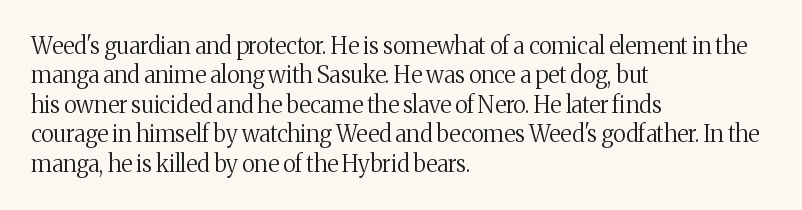
The image shows 23 px text type, upright; set left-aligned, normal line spacing (1.28x), normal letter spacing, not underlined.
